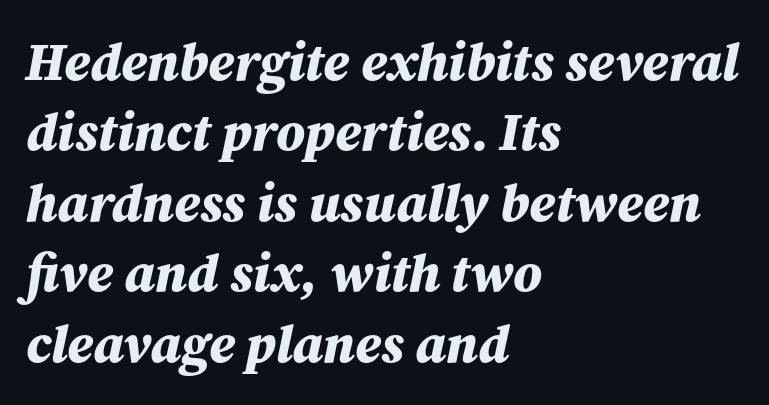
The image shows 53 px bold type, italic (leaning right); set left-aligned, normal line spacing (1.33x), normal letter spacing, not underlined; medium stroke contrast and a medium x-height.
